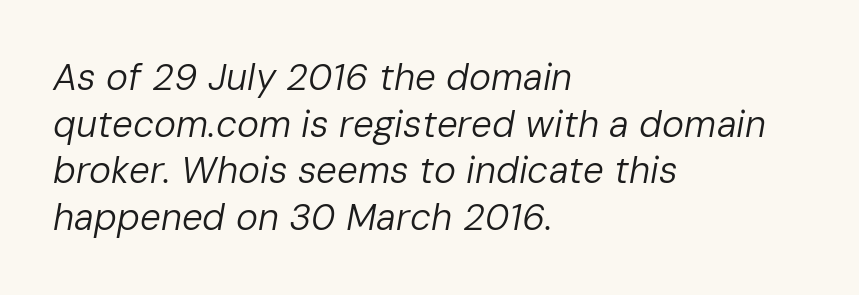
You can tell it's italic because the verticals aren't actually vertical. A quiet, ordinary-to-light weight characterises the typeface. The text block is weighted toward the left margin, trailing off unevenly rightward. Clear beneath every line of the passage.
